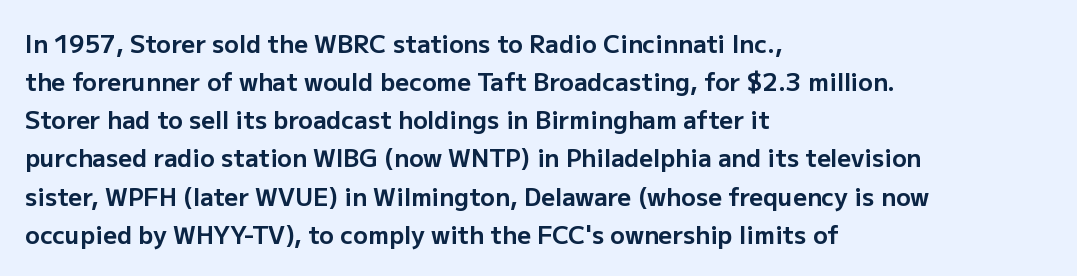
{"italic": "no", "bold": "yes", "underline": "no", "align": "left", "line_spacing": "normal", "line_spacing_ratio": 1.59, "letter_spacing": "normal", "letter_spacing_em": 0.0, "glyph_px": 24}
